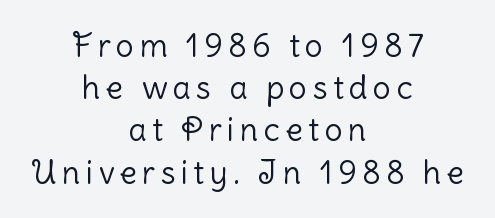
Q: Is the text bold? A: No.
Q: Is the text italic (slanted)? A: No, it is upright.
Q: Is the typeface a serif or a sans-serif typeface? A: Sans-serif.
Q: Is the text underlined? A: No.
Q: How is the paragraph aligned? A: Centered.
Q: Is the spacing between lines tight, normal or loose? A: Normal.
Q: Width (condensed, normal, or wide)? A: Normal.
Q: Stroke contrast? A: Low.
Q: x-height? A: Medium.
Q: Monospaced? A: No.
